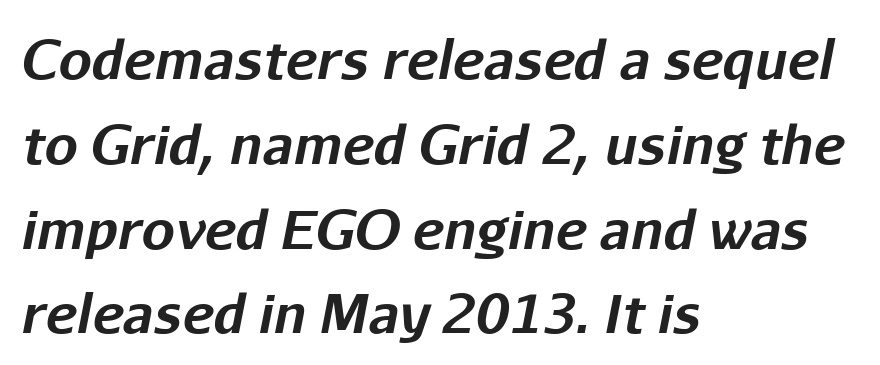
The image shows 53 px bold type, italic (leaning right); set left-aligned, normal line spacing (1.6x), normal letter spacing, not underlined; low stroke contrast and a medium x-height.
